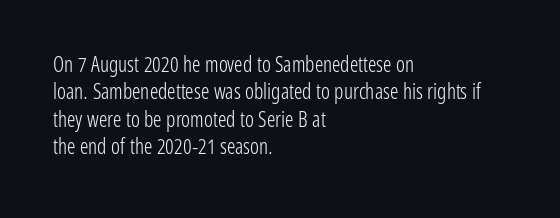
Reading down the block, your eye returns to a fixed left position each line. The weight tops out at a normal text grade. Interline gaps are of average width in this sample. The letters sit at their default tracking, neither squeezed nor spread.
